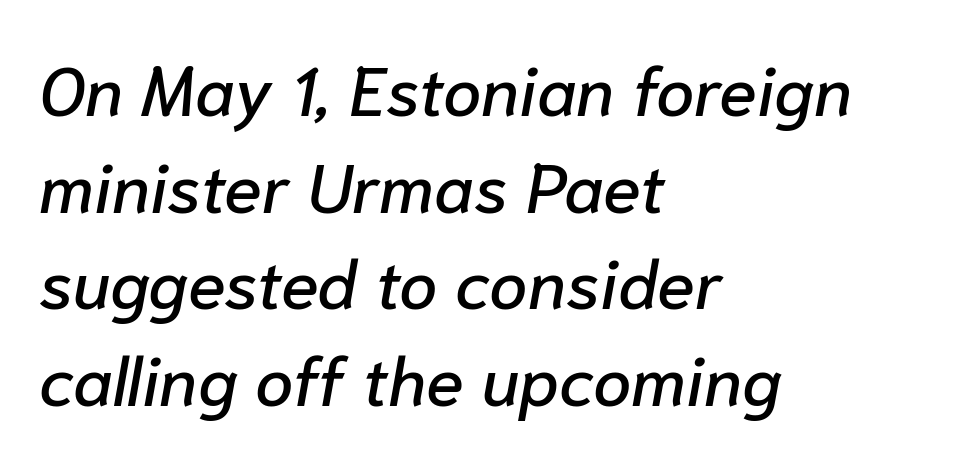
The image shows 69 px text type, italic (leaning right); set left-aligned, normal line spacing (1.4x), normal letter spacing, not underlined; low stroke contrast and a medium x-height.
